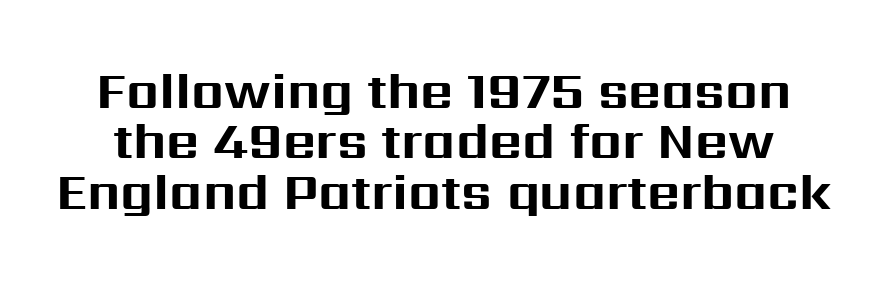
Lines of text with bare space underneath. Does extra space separate the letters? No, they use regular spacing. The typography opts for an upright posture over an oblique one. Grotesque or geometric, the face here clearly has no serifs. The face used here has the dense, thick strokes of a bold.
